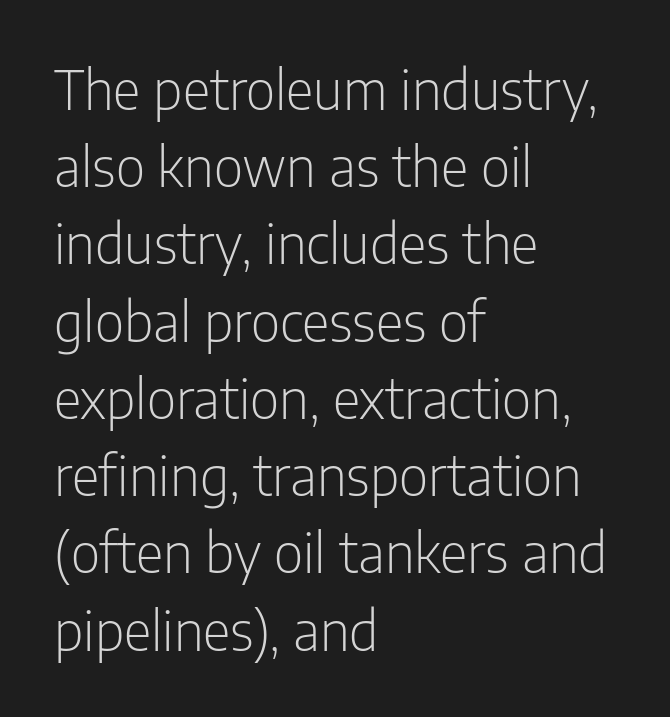
Q: Is the text bold? A: No.
Q: Is the text italic (slanted)? A: No, it is upright.
Q: Is the typeface a serif or a sans-serif typeface? A: Sans-serif.
Q: Is the text underlined? A: No.
Q: How is the paragraph aligned? A: Left-aligned.
Q: Is the spacing between letters normal or unusually wide? A: Normal.
Q: Is the spacing between lines tight, normal or loose? A: Normal.
Q: Width (condensed, normal, or wide)? A: Condensed.
Q: Stroke contrast? A: Low.
Q: x-height? A: Medium.
Q: Monospaced? A: No.
